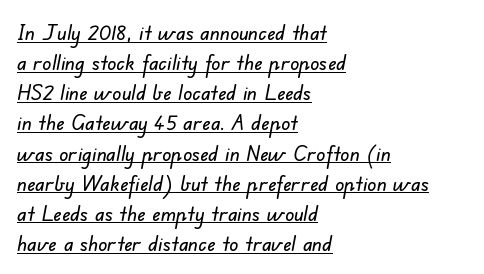
The image shows 22 px text type; set left-aligned, normal line spacing (1.37x), normal letter spacing, underlined.
